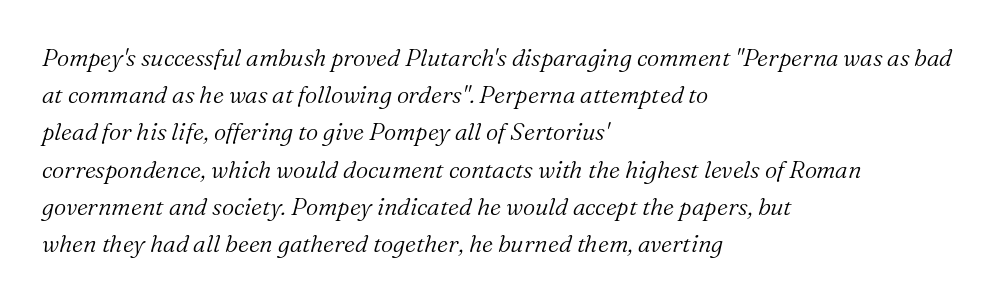
The image shows 24 px text type, italic (leaning right); set left-aligned, normal line spacing (1.55x), normal letter spacing, not underlined.
